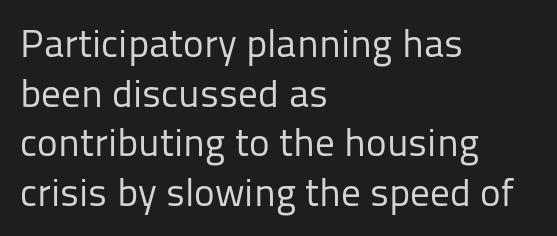
{"serif": "no", "italic": "no", "bold": "no", "weight": "regular", "width": "normal", "stroke_contrast": "low", "x_height": "medium", "monospaced": "no", "underline": "no", "align": "left", "line_spacing": "normal", "line_spacing_ratio": 1.27, "letter_spacing": "normal", "letter_spacing_em": 0.0, "glyph_px": 39}
